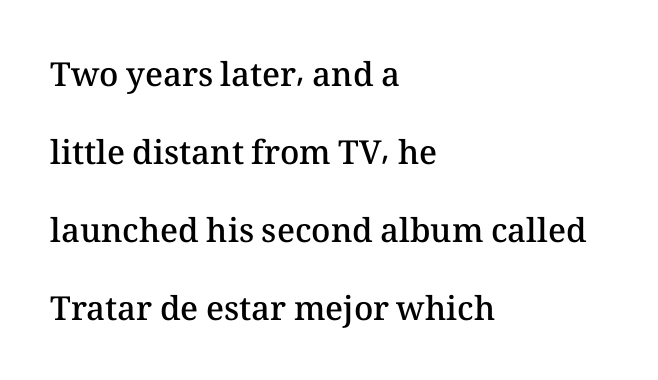
{"italic": "no", "bold": "semi", "weight": "semibold", "width": "normal", "stroke_contrast": "medium", "x_height": "medium", "monospaced": "no", "underline": "no", "align": "left", "line_spacing": "loose", "line_spacing_ratio": 2.36, "letter_spacing": "normal", "letter_spacing_em": 0.0, "glyph_px": 33}
